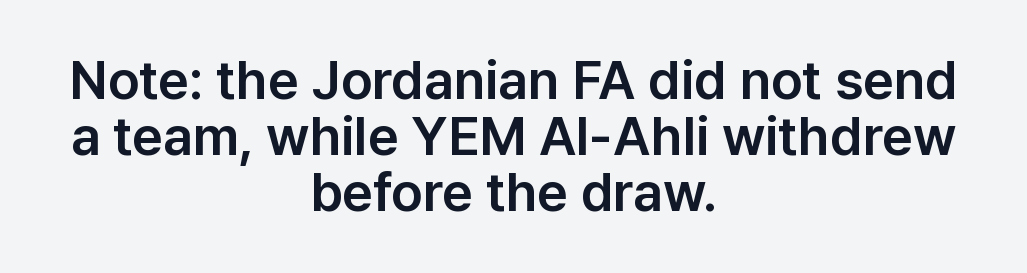
The tracking reads as untouched default to a designer's eye. Characters remain perfectly vertical along every line. The passage shown is not underscored anywhere. Interline gaps are noticeably narrow in this sample.
